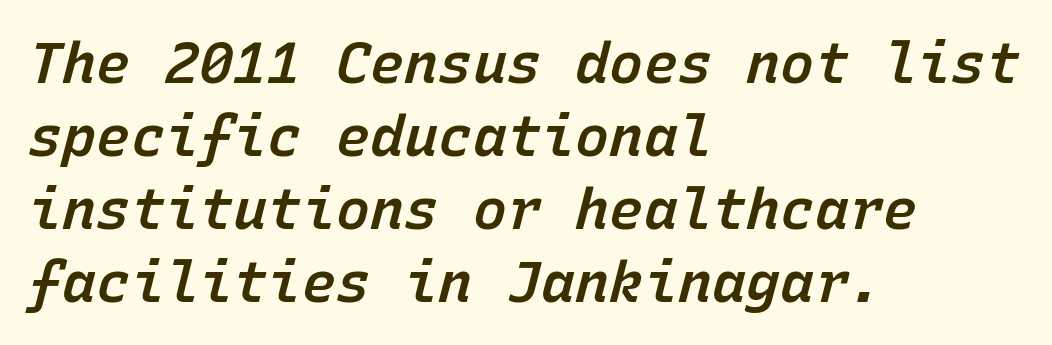
Q: Is the text bold? A: Semi-bold.
Q: Is the text italic (slanted)? A: Yes, it leans right by about 15 degrees.
Q: Is the text underlined? A: No.
Q: How is the paragraph aligned? A: Left-aligned.
Q: Is the spacing between letters normal or unusually wide? A: Normal.
Q: Is the spacing between lines tight, normal or loose? A: Normal.
Q: Width (condensed, normal, or wide)? A: Normal.
Q: Stroke contrast? A: Low.
Q: x-height? A: Medium.
Q: Monospaced? A: Yes.
